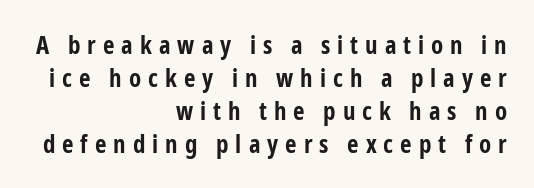
Leading: standard. Rendered with straight, roman letterforms. Where is the straight margin? On the right. The line texture is sparse and dotted thanks to wide tracking. Is the type bold? Yes — the strokes are clearly thick and heavy.
